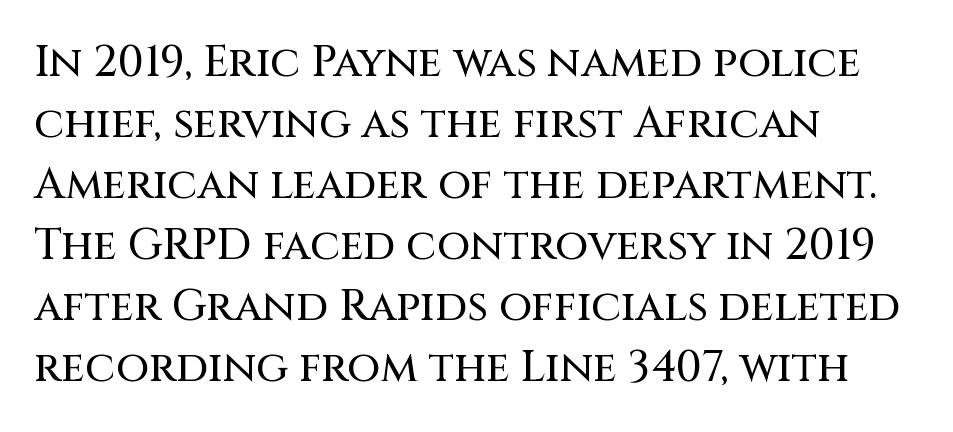
{"serif": "no", "italic": "no", "width": "normal", "stroke_contrast": "medium", "x_height": "large", "monospaced": "no", "underline": "no", "align": "left", "line_spacing": "normal", "line_spacing_ratio": 1.42, "letter_spacing": "normal", "letter_spacing_em": 0.0, "glyph_px": 43}
